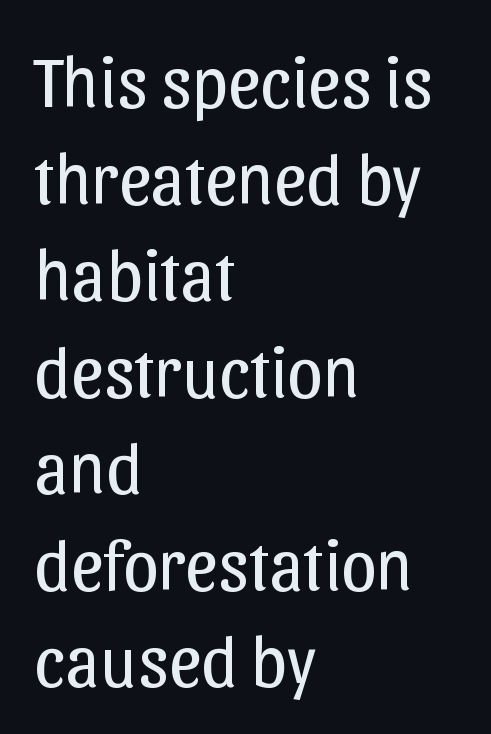
{"serif": "no", "italic": "no", "bold": "no", "weight": "regular", "width": "normal", "stroke_contrast": "low", "x_height": "medium", "monospaced": "no", "underline": "no", "align": "left", "line_spacing": "normal", "line_spacing_ratio": 1.36, "letter_spacing": "normal", "letter_spacing_em": 0.0, "glyph_px": 71}
